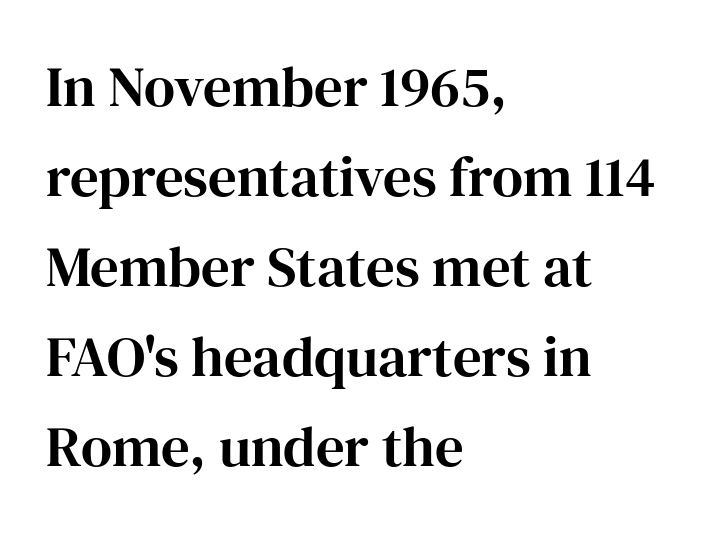
The glyphs in this specimen are seriffed. The specimen omits any rule beneath the text block's lines. Evenly set lines give the paragraph a standard silhouette. Tracking here is standard; glyphs follow each other at the usual distance. The lettering holds an erect, upright posture throughout. The letters advance in unequal steps, a hallmark of proportional type.
